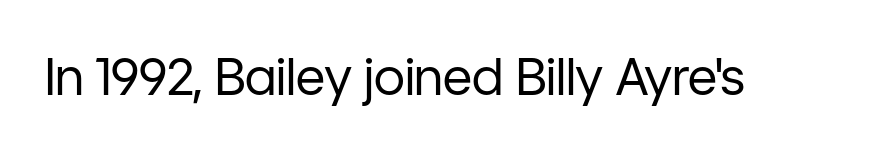
Q: Is the text bold? A: No.
Q: Is the text italic (slanted)? A: No, it is upright.
Q: Is the typeface a serif or a sans-serif typeface? A: Sans-serif.
Q: Is the text underlined? A: No.
Q: Is the spacing between letters normal or unusually wide? A: Normal.
Q: Width (condensed, normal, or wide)? A: Normal.
Q: Stroke contrast? A: Low.
Q: x-height? A: Medium.
Q: Monospaced? A: No.
